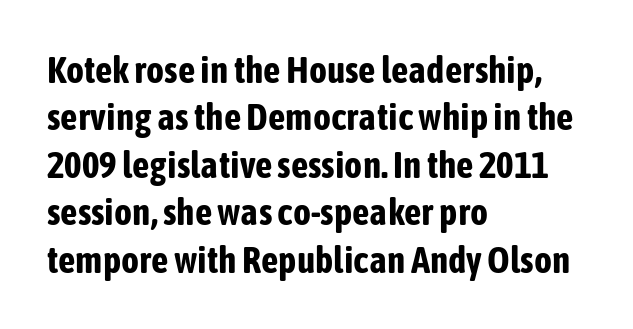
The image shows 38 px bold, condensed sans-serif type, upright; set left-aligned, normal line spacing (1.25x), normal letter spacing, not underlined; low stroke contrast and a medium x-height.
